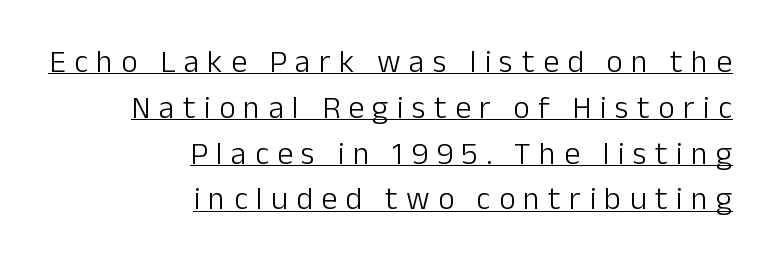
Looks like someone drew a line under every word here. Reading down the block, your eye finds every line finishing at a fixed right position. The letters stand straight up with perfectly vertical stems. Serif or sans? Sans — the stroke terminals are bare. Weight: in the light-to-regular range. This sample has the flowing, uneven cadence of proportional lettering.
